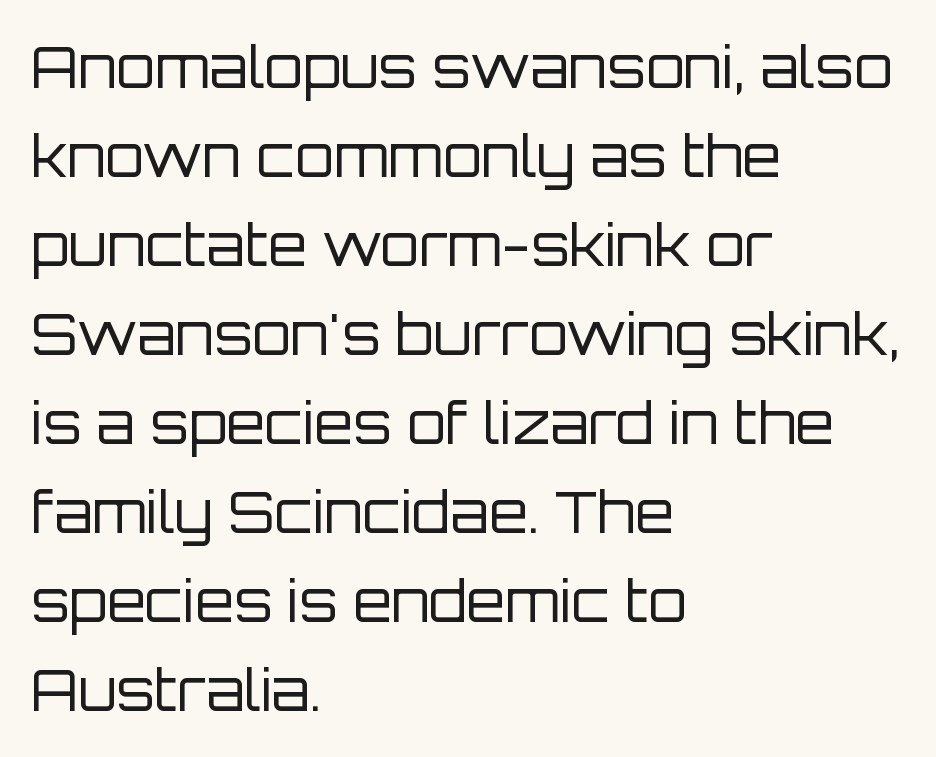
Q: Is the text bold? A: No.
Q: Is the text italic (slanted)? A: No, it is upright.
Q: Is the typeface a serif or a sans-serif typeface? A: Sans-serif.
Q: Is the text underlined? A: No.
Q: How is the paragraph aligned? A: Left-aligned.
Q: Is the spacing between letters normal or unusually wide? A: Normal.
Q: Is the spacing between lines tight, normal or loose? A: Normal.
Q: Width (condensed, normal, or wide)? A: Normal.
Q: Stroke contrast? A: Low.
Q: x-height? A: Large.
Q: Monospaced? A: No.
